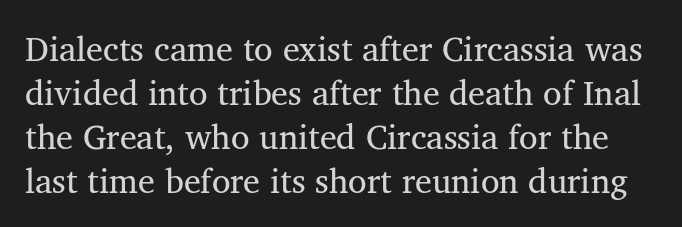
The image shows 34 px serif type; set normal line spacing (1.29x), normal letter spacing, not underlined; medium stroke contrast and a medium x-height.
